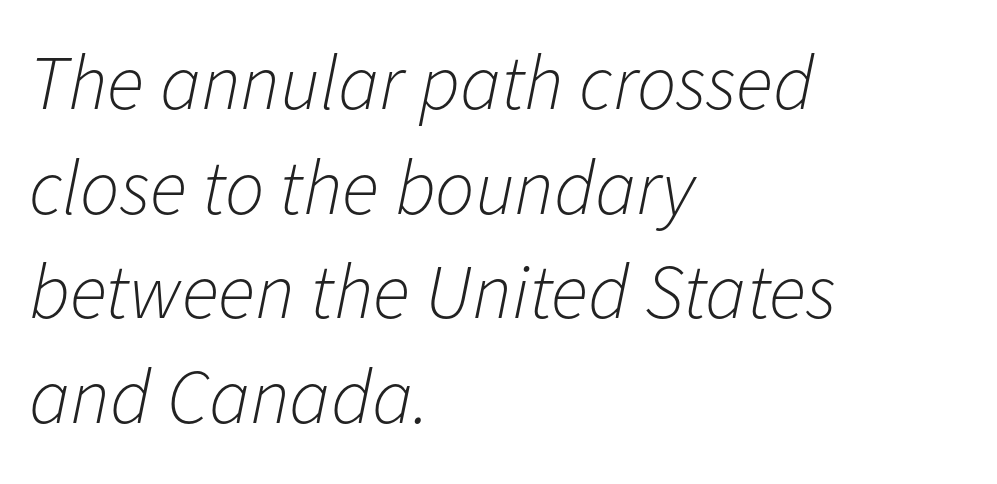
Every row of glyphs begins at an identical x-position on the left. Standard letterfit; no display-style spreading of the glyphs. Summary of vertical rhythm: regular, with standard interline spacing. The foot of each line stays bare and open. When letters slant like this, we call the style italic. Is this a fixed-width face? No — the glyphs have proportional, varying widths.
